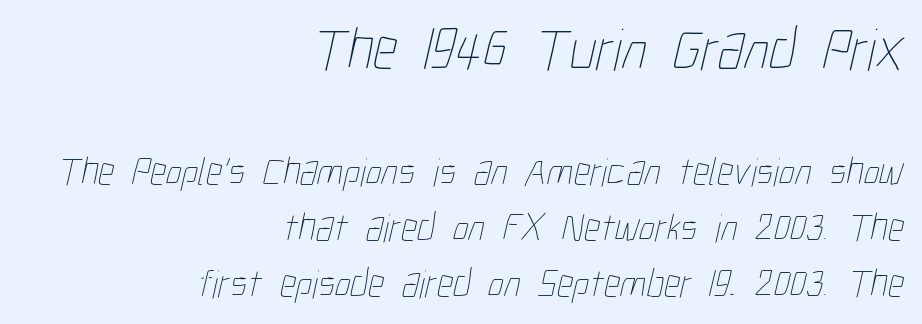
{"bold": "no", "weight": "thin", "width": "condensed", "stroke_contrast": "low", "x_height": "medium", "monospaced": "no", "underline": "no", "align": "right", "line_spacing": "normal", "line_spacing_ratio": 1.4, "letter_spacing": "normal", "letter_spacing_em": 0.0, "larger_block": "first", "size_ratio": 1.5, "glyph_px": 60}
